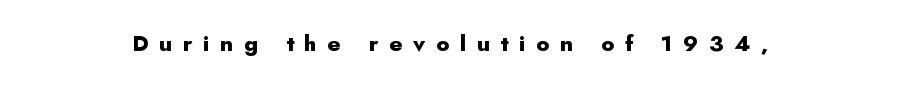
{"italic": "no", "bold": "yes", "underline": "no", "letter_spacing": "wide", "letter_spacing_em": 0.49, "glyph_px": 22}
